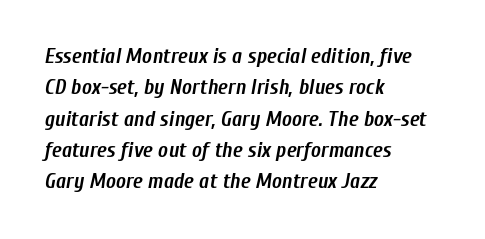
Q: Is the text bold? A: Yes.
Q: Is the text italic (slanted)? A: Yes, it leans right by about 10 degrees.
Q: Is the text underlined? A: No.
Q: How is the paragraph aligned? A: Left-aligned.
Q: Is the spacing between letters normal or unusually wide? A: Normal.
Q: Is the spacing between lines tight, normal or loose? A: Normal.
